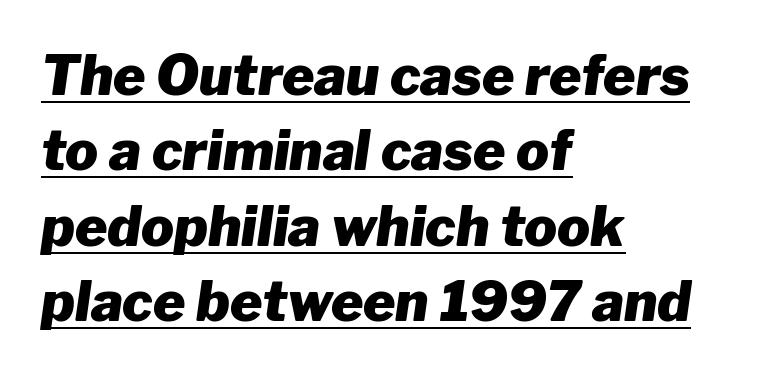
Do the characters align in a grid? No, the font is proportional. This sample keeps an unexceptional amount of space between lines. The specimen includes a rule beneath the text block's lines. In terms of posture, this sample is oblique.
